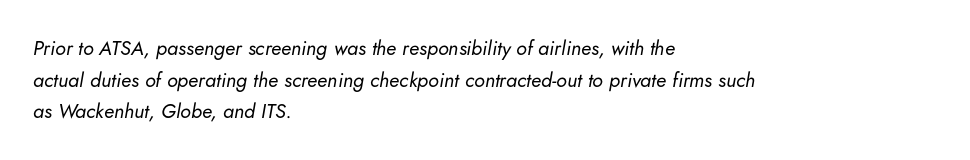
The foot of each line stays bare and open. Line spacing here is normal. The lines are quadded left. Glyph-to-glyph distance matches everyday printed text. In terms of posture, this sample is oblique.
